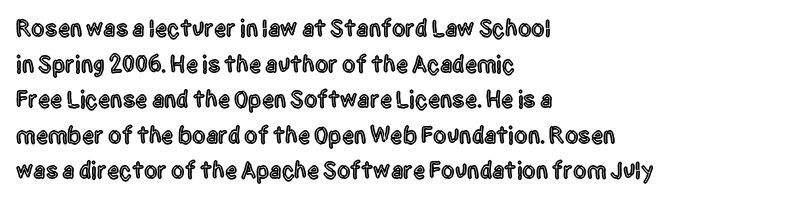
The lettering holds an erect, upright posture throughout. Inter-character spacing is left at the font's built-in metrics. The glyphs are unaccompanied by any horizontal stroke below them. Horizontal alignment here is leftward, the default for most running prose. Is there much room between lines? A standard amount, neither cramped nor airy.
